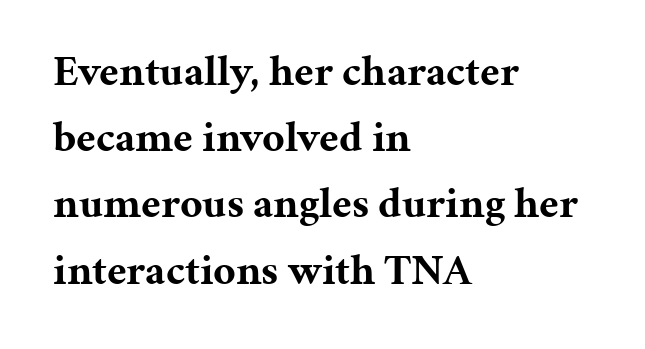
The image shows 43 px bold serif type, upright; set left-aligned, normal line spacing (1.54x), normal letter spacing, not underlined; medium stroke contrast and a medium x-height.
